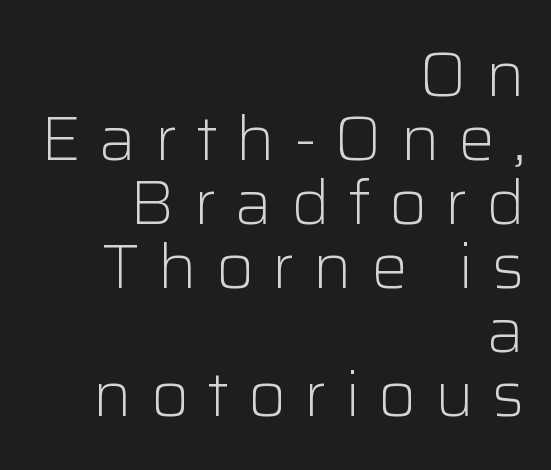
{"serif": "no", "italic": "no", "bold": "no", "weight": "light", "width": "normal", "stroke_contrast": "low", "x_height": "medium", "monospaced": "no", "underline": "no", "align": "right", "line_spacing": "tight", "line_spacing_ratio": 1.05, "letter_spacing": "wide", "letter_spacing_em": 0.3, "glyph_px": 61}
